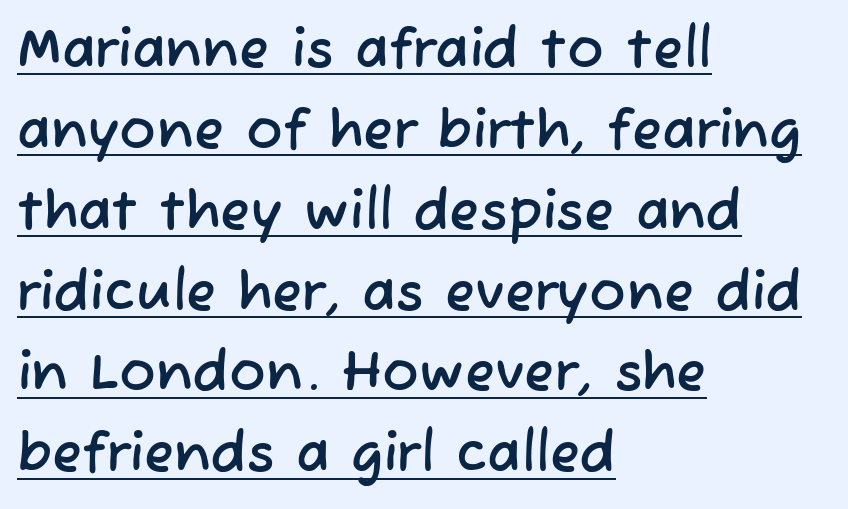
Q: Is the typeface a serif or a sans-serif typeface? A: Sans-serif.
Q: Is the text underlined? A: Yes.
Q: How is the paragraph aligned? A: Left-aligned.
Q: Is the spacing between letters normal or unusually wide? A: Normal.
Q: Is the spacing between lines tight, normal or loose? A: Normal.
Q: Width (condensed, normal, or wide)? A: Normal.
Q: Stroke contrast? A: Low.
Q: x-height? A: Medium.
Q: Monospaced? A: No.
